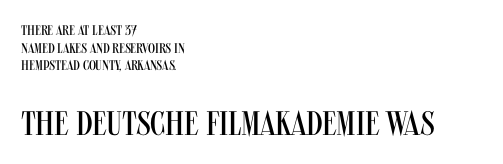
The following chunk of copy outweighs the initial chunk in type size. This sample uses a sans-serif face. The typesetting does not lean heavy: it is not bold. This sample keeps an unexceptional amount of space between lines. Italic? Not at all — the glyphs are vertical. Compared with typical body copy, the letter spacing here is the same.
